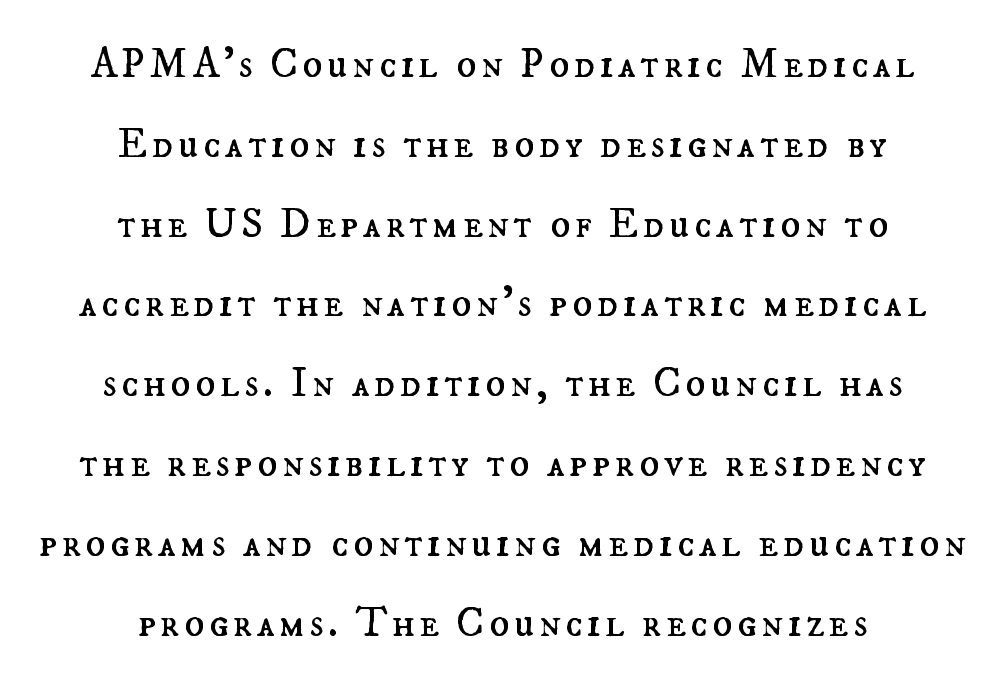
The letterforms sit at book weight or below. These lines are rendered in a variable-pitch font. Whoever set this chose breathing room over compactness in the vertical rhythm. A centered setting, common on invitations and titles, is used for this passage. Type without underlining.
